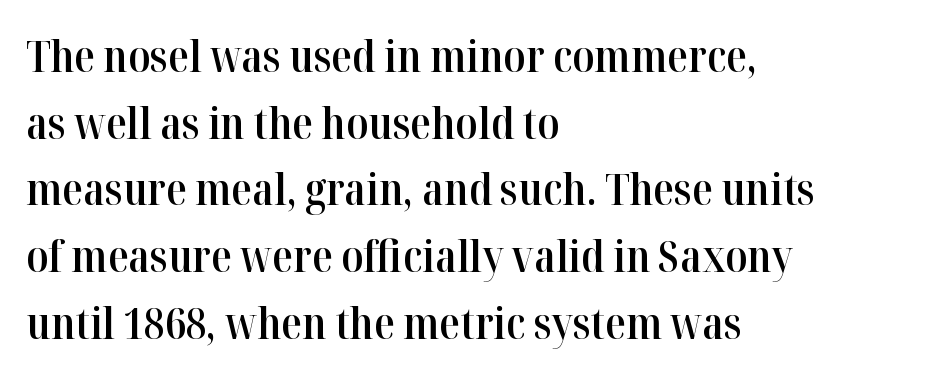
{"serif": "yes", "italic": "no", "bold": "semi", "weight": "semibold", "width": "normal", "stroke_contrast": "high", "x_height": "medium", "monospaced": "no", "underline": "no", "align": "left", "line_spacing": "normal", "line_spacing_ratio": 1.55, "letter_spacing": "normal", "letter_spacing_em": 0.0, "glyph_px": 43}
